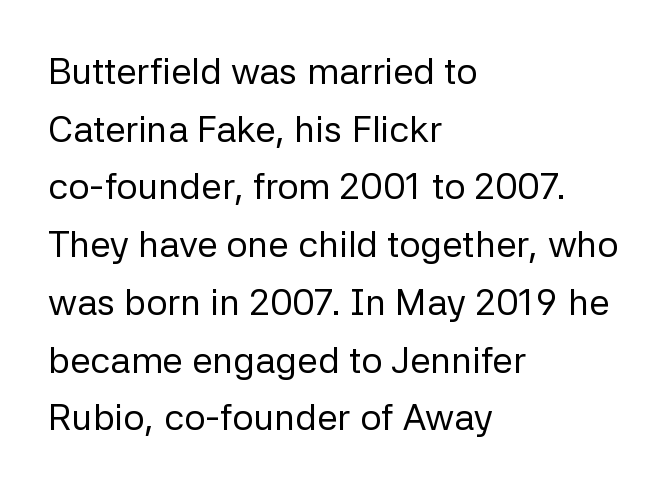
Q: Is the text bold? A: No.
Q: Is the text italic (slanted)? A: No, it is upright.
Q: Is the typeface a serif or a sans-serif typeface? A: Sans-serif.
Q: Is the text underlined? A: No.
Q: How is the paragraph aligned? A: Left-aligned.
Q: Is the spacing between letters normal or unusually wide? A: Normal.
Q: Is the spacing between lines tight, normal or loose? A: Normal.
Q: Width (condensed, normal, or wide)? A: Normal.
Q: Stroke contrast? A: Low.
Q: x-height? A: Medium.
Q: Monospaced? A: No.
